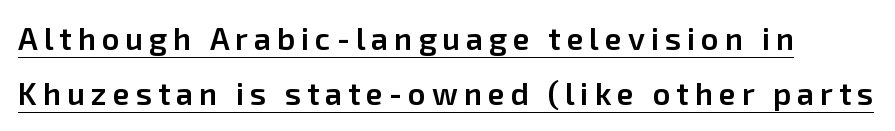
Q: Is the text bold? A: Semi-bold.
Q: Is the text italic (slanted)? A: No, it is upright.
Q: Is the typeface a serif or a sans-serif typeface? A: Sans-serif.
Q: Is the text underlined? A: Yes.
Q: Width (condensed, normal, or wide)? A: Normal.
Q: Stroke contrast? A: Low.
Q: x-height? A: Medium.
Q: Monospaced? A: No.
